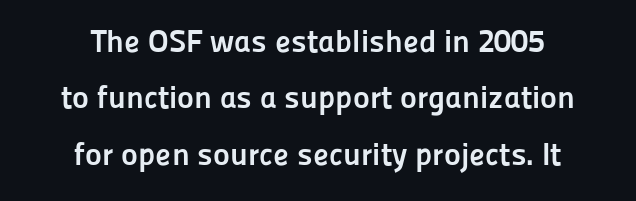
{"serif": "no", "italic": "no", "bold": "yes", "weight": "semibold", "width": "normal", "stroke_contrast": "low", "x_height": "medium", "monospaced": "no", "underline": "no", "align": "center", "line_spacing_ratio": 1.76, "letter_spacing": "normal", "letter_spacing_em": 0.0, "glyph_px": 32}
